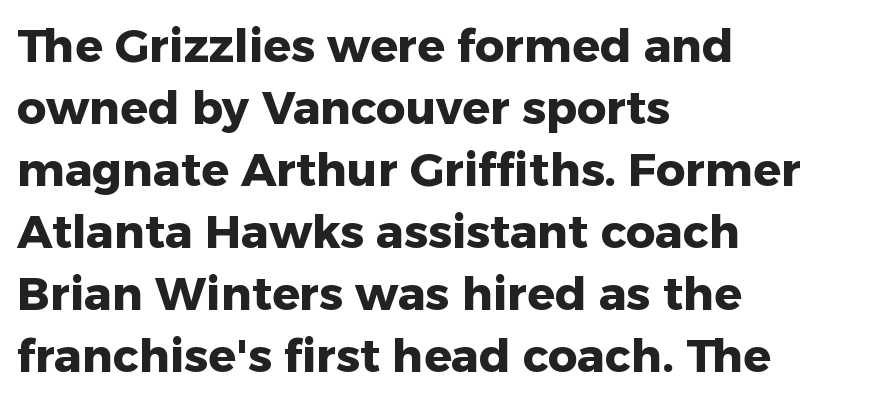
Upright lettering throughout. Layout note: lines flush left. These words are printed bold, with thick strokes throughout. The typeface chosen for these lines omits serifs.
